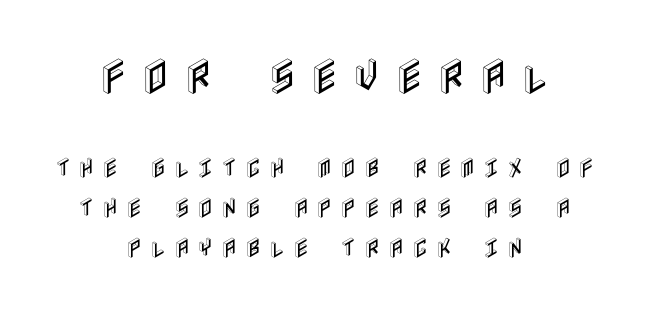
The image shows 39 px condensed type, upright; set centered, line spacing 1.8x, unusually wide letter spacing (+0.35 em), not underlined; the first (top) block is 1.77x larger; a large x-height.
